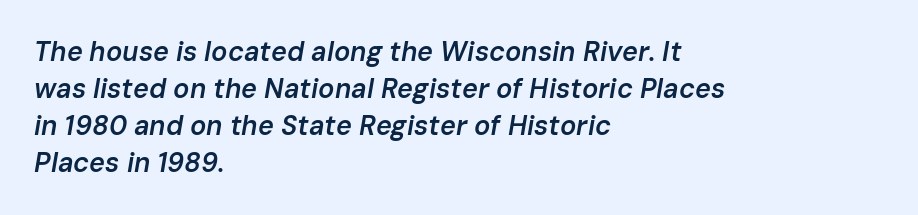
Q: Is the text bold? A: Semi-bold.
Q: Is the text italic (slanted)? A: Yes, it leans right by about 10 degrees.
Q: Is the text underlined? A: No.
Q: How is the paragraph aligned? A: Left-aligned.
Q: Is the spacing between letters normal or unusually wide? A: Normal.
Q: Is the spacing between lines tight, normal or loose? A: Normal.
